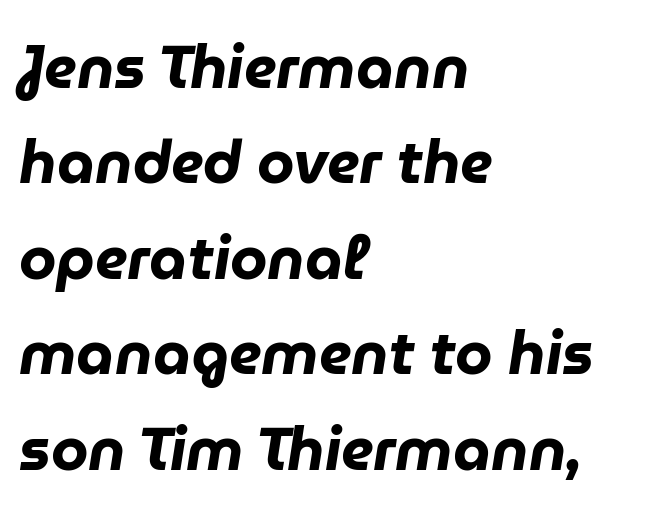
Q: Is the text bold? A: Yes.
Q: Is the text italic (slanted)? A: Yes, it leans right by about 9 degrees.
Q: Is the text underlined? A: No.
Q: How is the paragraph aligned? A: Left-aligned.
Q: Is the spacing between letters normal or unusually wide? A: Normal.
Q: Is the spacing between lines tight, normal or loose? A: Normal.
Q: Width (condensed, normal, or wide)? A: Normal.
Q: Stroke contrast? A: Low.
Q: x-height? A: Medium.
Q: Monospaced? A: No.
